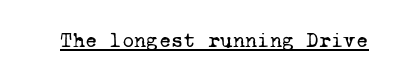
The image shows 21 px text type; set normal letter spacing, underlined.
